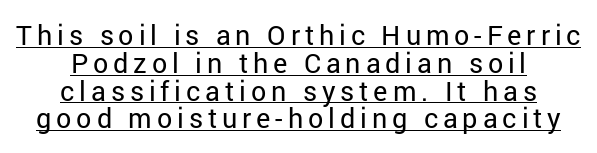
{"italic": "no", "bold": "no", "underline": "yes", "align": "center", "line_spacing": "tight", "line_spacing_ratio": 1.03, "glyph_px": 27}
